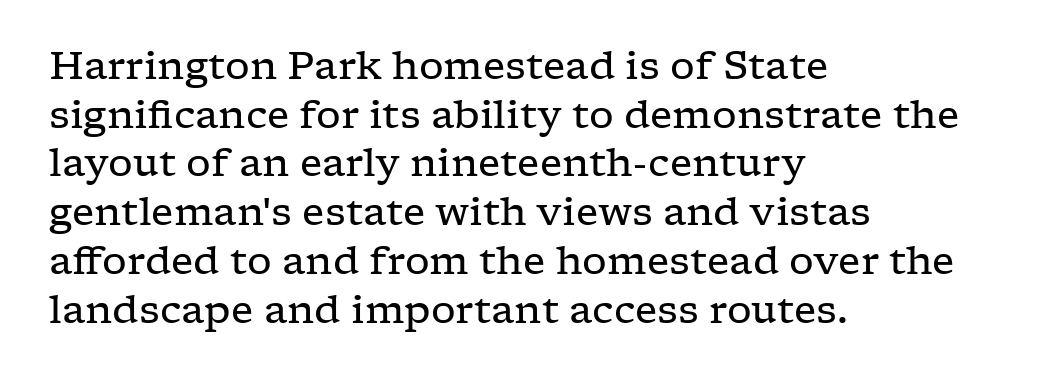
{"serif": "yes", "italic": "no", "bold": "no", "weight": "regular", "width": "wide", "stroke_contrast": "low", "x_height": "medium", "monospaced": "no", "underline": "no", "align": "left", "line_spacing": "normal", "line_spacing_ratio": 1.25, "letter_spacing": "normal", "letter_spacing_em": 0.0, "glyph_px": 39}
